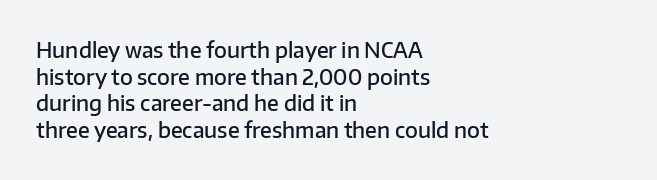
Q: Is the text bold? A: Semi-bold.
Q: Is the text italic (slanted)? A: No, it is upright.
Q: Is the text underlined? A: No.
Q: How is the paragraph aligned? A: Left-aligned.
Q: Is the spacing between letters normal or unusually wide? A: Normal.
Q: Is the spacing between lines tight, normal or loose? A: Normal.
